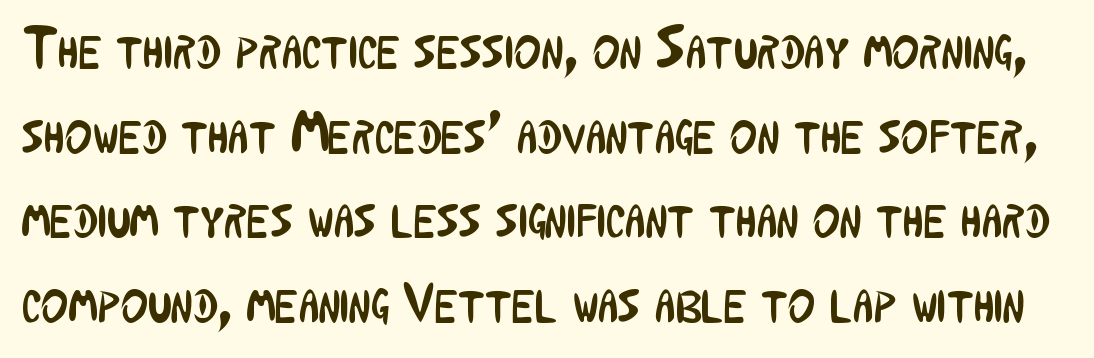
Here the designer chose a conventional face with non-uniform glyph widths. The type is set solid horizontally, with unmodified tracking. One glance says typical: line gaps are just what's usual. The text was rendered using a sans face with plain stroke endings. Beneath every word, the page is bare. Posture: vertical.
